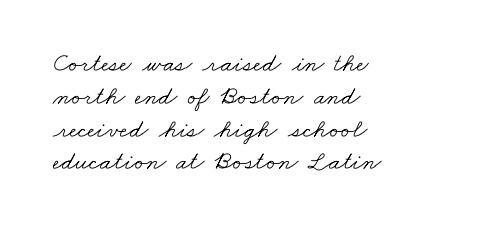
These glyphs show unthickened strokes, regular width or finer. Leading: standard. All the whitespace from short lines collects on the right. Observe the ordinary spacing: letters are neighbours, not strangers. Nobody drew a line under any word here.
